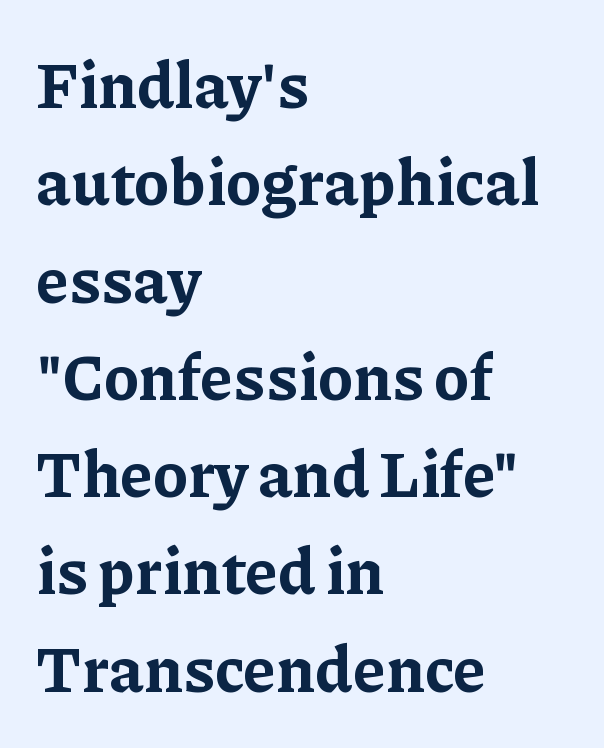
The image shows 64 px bold serif type, upright; set left-aligned, normal line spacing (1.52x), normal letter spacing, not underlined; low stroke contrast and a medium x-height.
